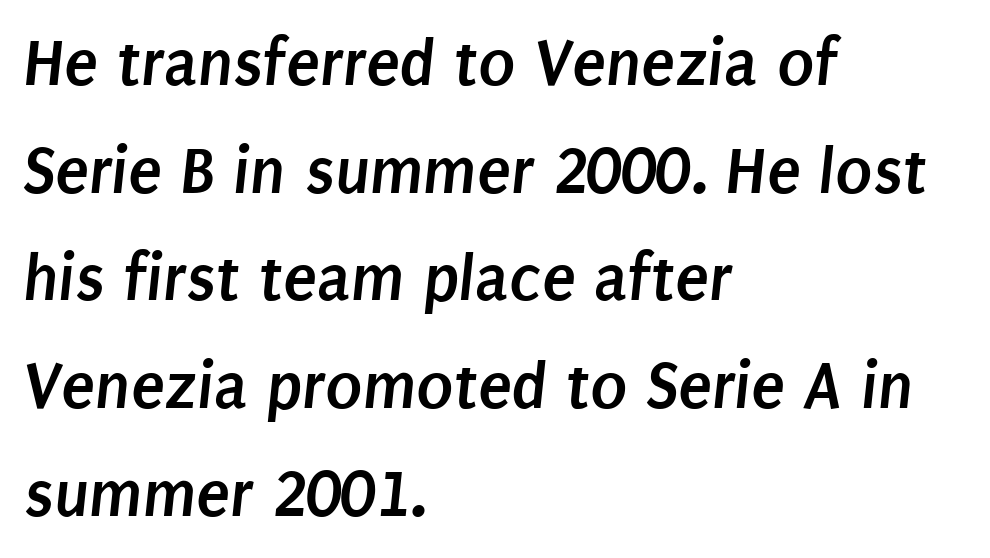
Q: Is the text bold? A: Yes.
Q: Is the typeface a serif or a sans-serif typeface? A: Sans-serif.
Q: Is the text underlined? A: No.
Q: How is the paragraph aligned? A: Left-aligned.
Q: Is the spacing between letters normal or unusually wide? A: Normal.
Q: Is the spacing between lines tight, normal or loose? A: Normal.
Q: Width (condensed, normal, or wide)? A: Condensed.
Q: Stroke contrast? A: Low.
Q: x-height? A: Large.
Q: Monospaced? A: No.
